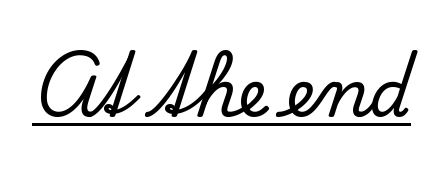
Beneath each row of characters lies a ruled line. Check where the strokes stop: tiny serifs finish them off. The rendering uses natural spacing where letterforms have individual widths. Default kerning and tracking; the words read as compact shapes.
